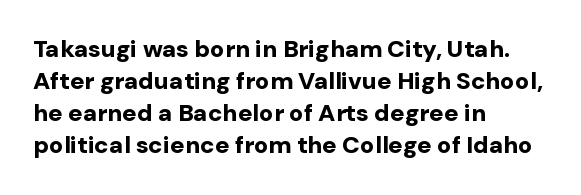
{"italic": "no", "bold": "yes", "underline": "no", "align": "left", "line_spacing": "normal", "line_spacing_ratio": 1.34, "letter_spacing": "normal", "letter_spacing_em": 0.0, "glyph_px": 24}
